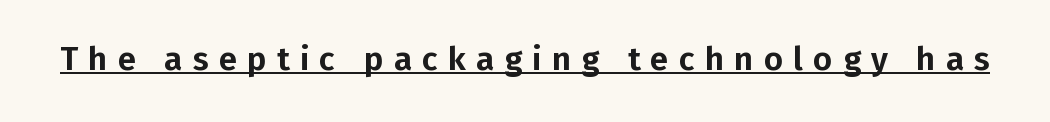
Beneath each row of characters lies a ruled line. These lines were composed using upright roman letters. The gaps between neighbouring characters are conspicuously large. A typesetter would label this face a sans. The face used here is proportionally spaced, like ordinary book or web type.
